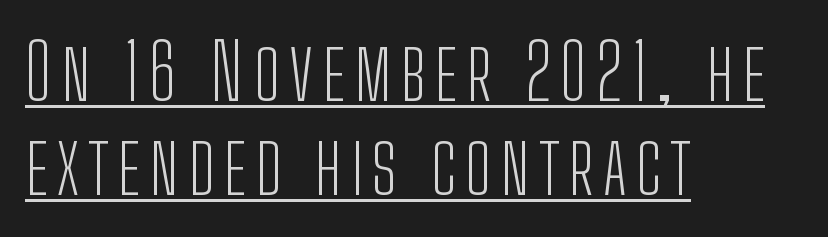
The image shows 77 px light, condensed sans-serif type, upright; set left-aligned, line spacing 1.22x, underlined; low stroke contrast and a medium x-height.
